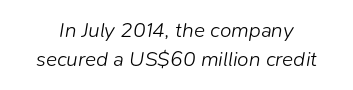
This rendering features lettering with no underline. Italic: yes, the glyphs are oblique. The characters are drawn with everyday or finer stroke widths. Characters follow at the spacing the type designer built in.
